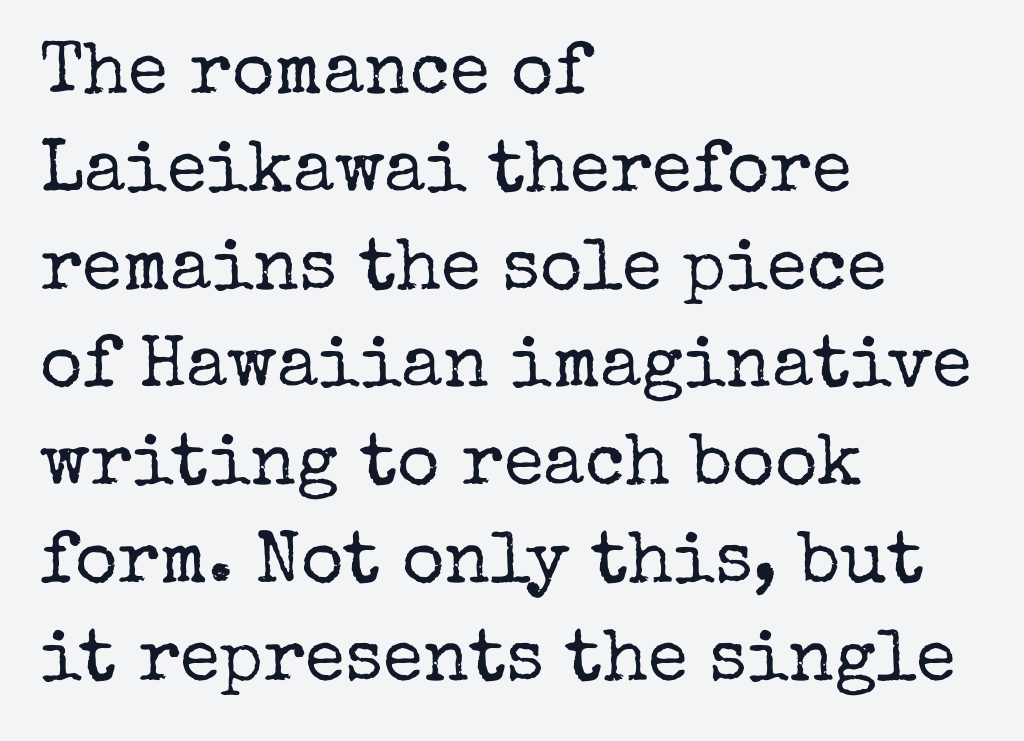
{"serif": "yes", "italic": "no", "bold": "no", "weight": "regular", "width": "normal", "stroke_contrast": "low", "x_height": "medium", "monospaced": "no", "underline": "no", "align": "left", "line_spacing": "normal", "line_spacing_ratio": 1.34, "letter_spacing": "normal", "letter_spacing_em": 0.0, "glyph_px": 73}
